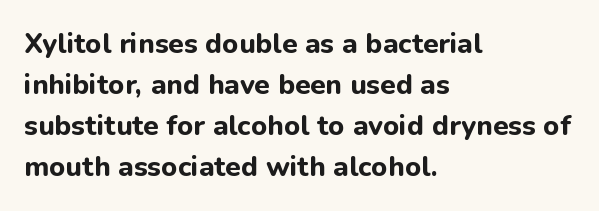
Serifs: no, the terminals of the letterforms are clean. Thick stems and heavy bowls — unmistakably bold. Italic? Not at all — the glyphs are vertical. Words appear dense and cohesive because spacing is normal. Underlining? Definitely not there.
